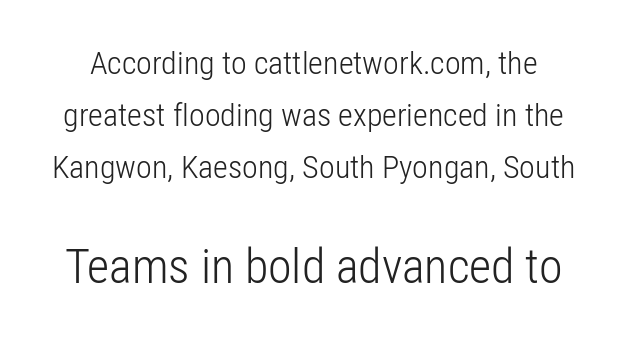
The image shows 48 px light, condensed sans-serif type, upright; set normal line spacing (1.62x), normal letter spacing, not underlined; the second (bottom) block is 1.5x larger; low stroke contrast and a medium x-height.
